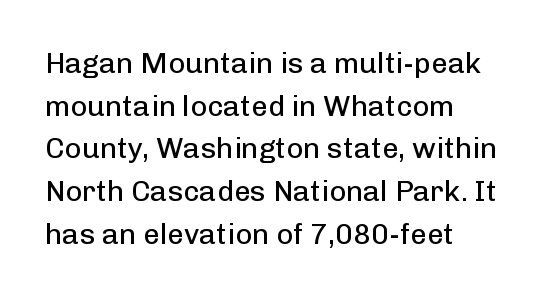
The image shows 29 px regular-weight sans-serif type, upright; set left-aligned, normal line spacing (1.47x), normal letter spacing, not underlined; low stroke contrast and a medium x-height.
